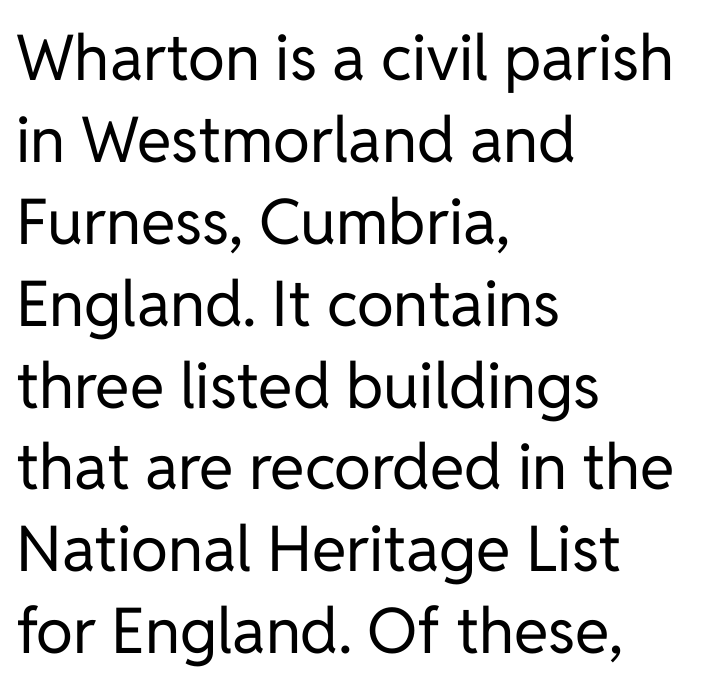
Q: Is the text bold? A: No.
Q: Is the text italic (slanted)? A: No, it is upright.
Q: Is the typeface a serif or a sans-serif typeface? A: Sans-serif.
Q: Is the text underlined? A: No.
Q: How is the paragraph aligned? A: Left-aligned.
Q: Is the spacing between letters normal or unusually wide? A: Normal.
Q: Is the spacing between lines tight, normal or loose? A: Normal.
Q: Width (condensed, normal, or wide)? A: Normal.
Q: Stroke contrast? A: Low.
Q: x-height? A: Medium.
Q: Monospaced? A: No.
